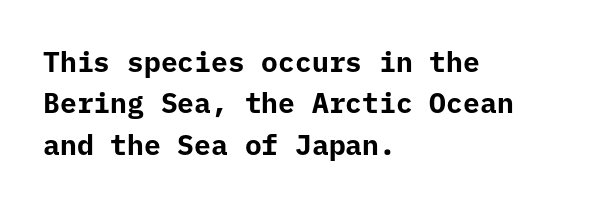
{"serif": "no", "italic": "no", "bold": "yes", "weight": "bold", "width": "normal", "stroke_contrast": "low", "x_height": "medium", "monospaced": "yes", "underline": "no", "align": "left", "line_spacing": "normal", "line_spacing_ratio": 1.48, "letter_spacing": "normal", "letter_spacing_em": 0.0, "glyph_px": 28}
